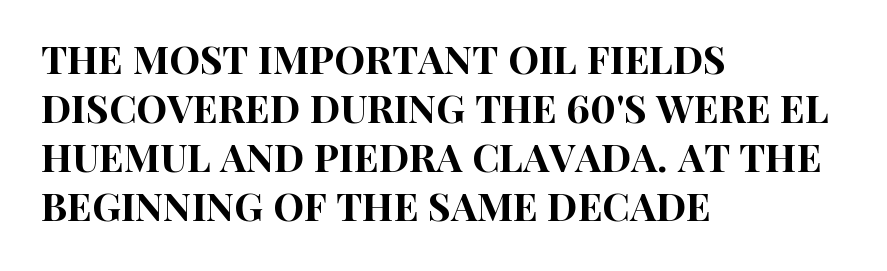
The image shows 39 px condensed sans-serif type, upright; set left-aligned, normal line spacing (1.26x), normal letter spacing, not underlined; high stroke contrast and a large x-height.
